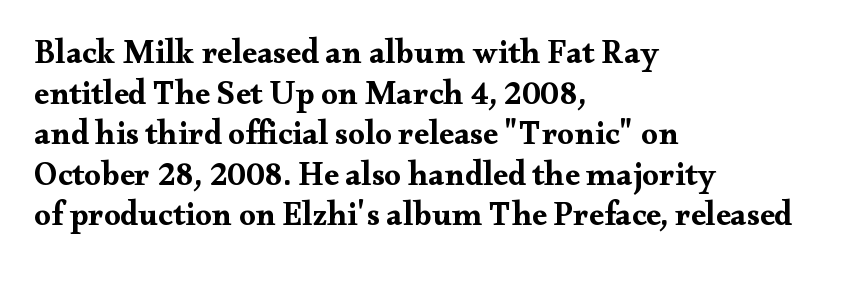
The image shows 33 px bold, wide serif type, upright; set left-aligned, line spacing 1.23x, normal letter spacing, not underlined; medium stroke contrast and a small x-height.
